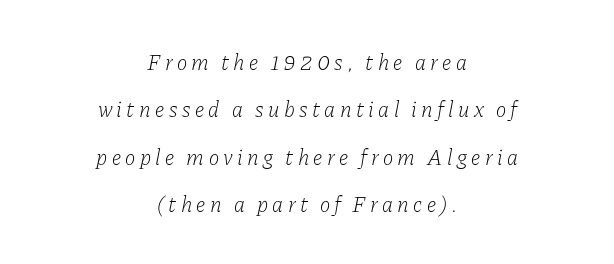
These lines were composed using italics. Check the space under the baseline: it is left empty. Students, note that the glyphs here are deliberately spaced far apart. Is the block centered? Yes — each line is placed symmetrically about the middle. Think standard paragraph weight, or any step lighter than that.
